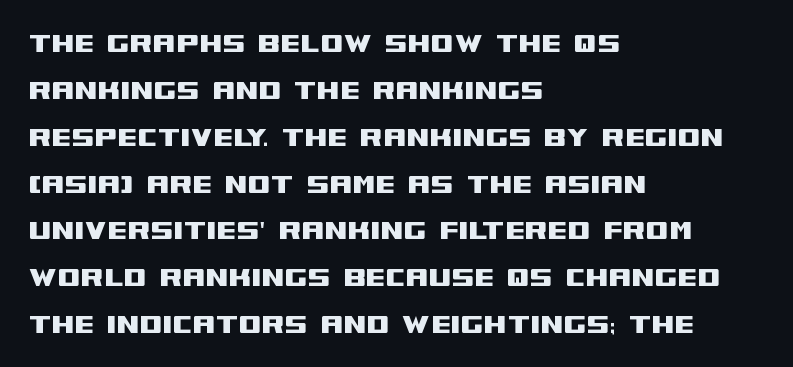
{"serif": "no", "italic": "no", "width": "wide", "stroke_contrast": "medium", "x_height": "large", "monospaced": "no", "underline": "no", "align": "left", "line_spacing": "normal", "line_spacing_ratio": 1.42, "letter_spacing": "normal", "letter_spacing_em": 0.0, "glyph_px": 33}
